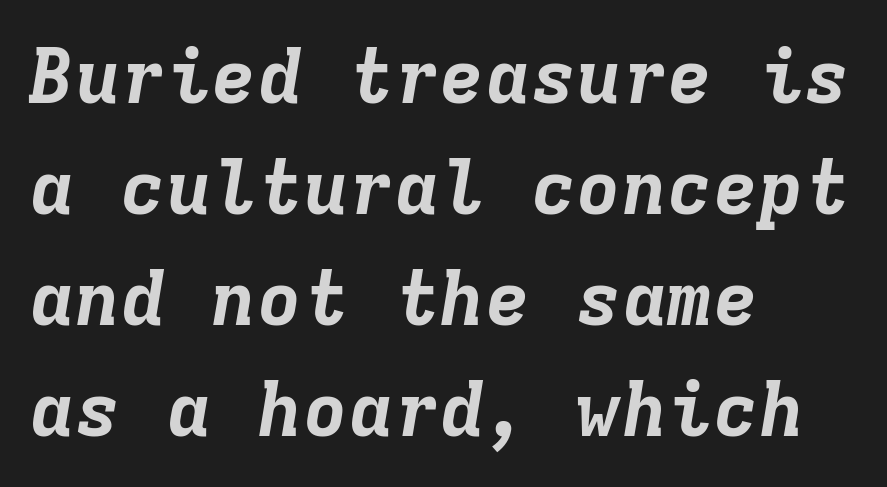
Q: Is the text bold? A: Yes.
Q: Is the text italic (slanted)? A: Yes, it leans right by about 9 degrees.
Q: Is the text underlined? A: No.
Q: How is the paragraph aligned? A: Left-aligned.
Q: Is the spacing between letters normal or unusually wide? A: Normal.
Q: Is the spacing between lines tight, normal or loose? A: Normal.
Q: Width (condensed, normal, or wide)? A: Normal.
Q: Stroke contrast? A: Low.
Q: x-height? A: Medium.
Q: Monospaced? A: Yes.
